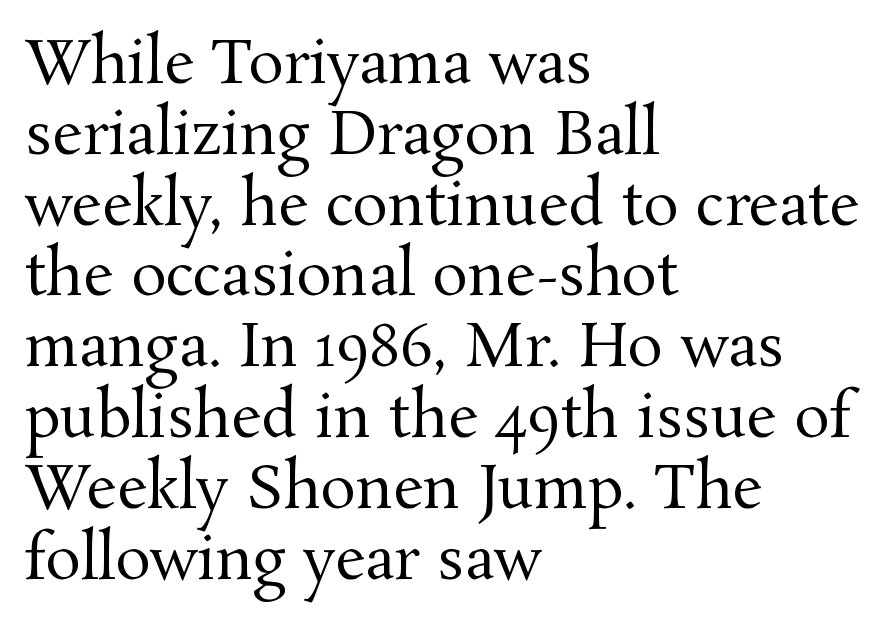
Designer's note — italics off, roman on. The string is rendered with underlining switched off. This rendering employs a face with finishing strokes, i.e., a serif. What stands out about the letter spacing? Nothing — it is the standard amount.
